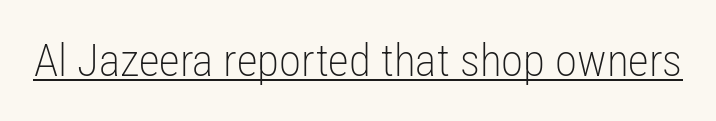
Q: Is the text bold? A: No.
Q: Is the text italic (slanted)? A: No, it is upright.
Q: Is the typeface a serif or a sans-serif typeface? A: Sans-serif.
Q: Is the text underlined? A: Yes.
Q: Is the spacing between letters normal or unusually wide? A: Normal.
Q: Width (condensed, normal, or wide)? A: Condensed.
Q: Stroke contrast? A: Low.
Q: x-height? A: Medium.
Q: Monospaced? A: No.
